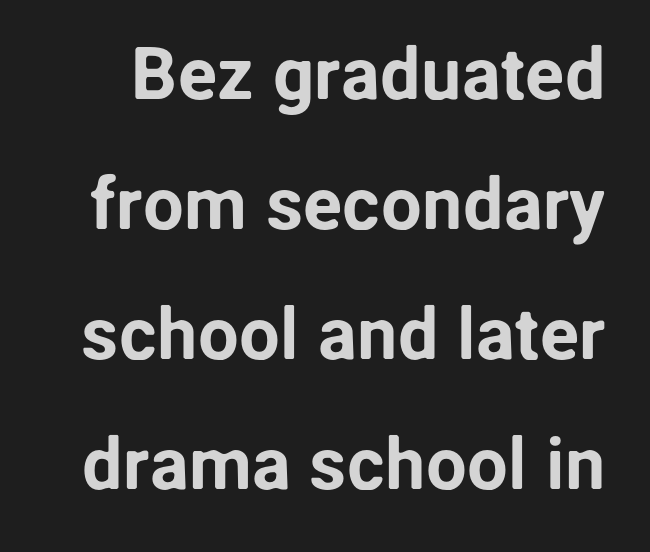
{"serif": "no", "italic": "no", "width": "normal", "stroke_contrast": "low", "x_height": "medium", "monospaced": "no", "underline": "no", "line_spacing_ratio": 1.78, "letter_spacing": "normal", "letter_spacing_em": 0.0, "glyph_px": 73}
